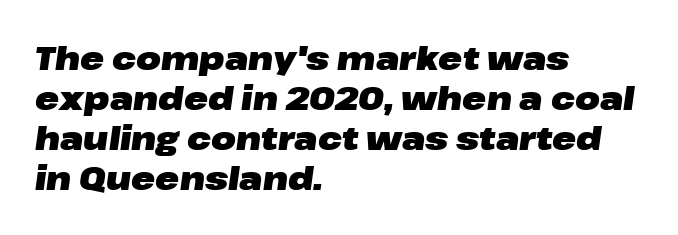
Q: Is the text bold? A: Yes.
Q: Is the text italic (slanted)? A: Yes, it leans right by about 8 degrees.
Q: Is the text underlined? A: No.
Q: How is the paragraph aligned? A: Left-aligned.
Q: Is the spacing between letters normal or unusually wide? A: Normal.
Q: Is the spacing between lines tight, normal or loose? A: Normal.
Q: Width (condensed, normal, or wide)? A: Wide.
Q: Stroke contrast? A: Low.
Q: x-height? A: Medium.
Q: Monospaced? A: No.
